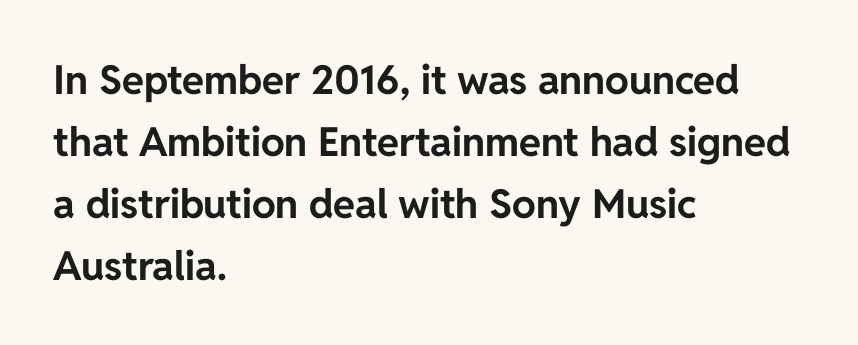
{"serif": "no", "italic": "no", "bold": "yes", "weight": "bold", "width": "normal", "stroke_contrast": "low", "x_height": "medium", "monospaced": "no", "underline": "no", "align": "left", "line_spacing": "normal", "line_spacing_ratio": 1.55, "letter_spacing": "normal", "letter_spacing_em": 0.0, "glyph_px": 40}
